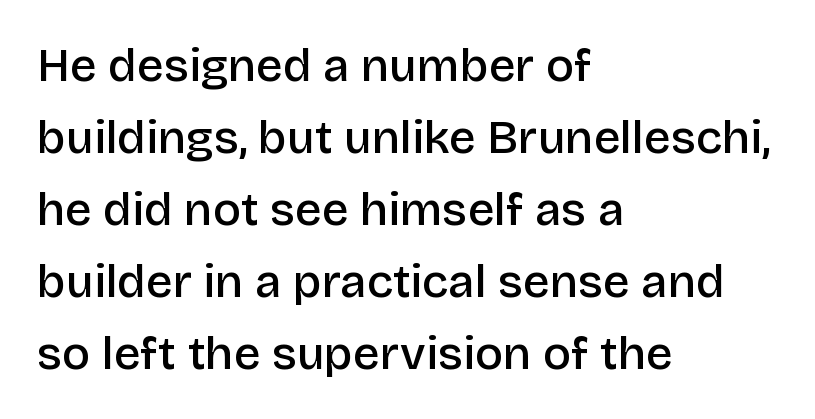
Q: Is the text bold? A: Semi-bold.
Q: Is the text italic (slanted)? A: No, it is upright.
Q: Is the typeface a serif or a sans-serif typeface? A: Sans-serif.
Q: Is the text underlined? A: No.
Q: How is the paragraph aligned? A: Left-aligned.
Q: Is the spacing between letters normal or unusually wide? A: Normal.
Q: Is the spacing between lines tight, normal or loose? A: Normal.
Q: Width (condensed, normal, or wide)? A: Normal.
Q: Stroke contrast? A: Low.
Q: x-height? A: Large.
Q: Monospaced? A: No.
